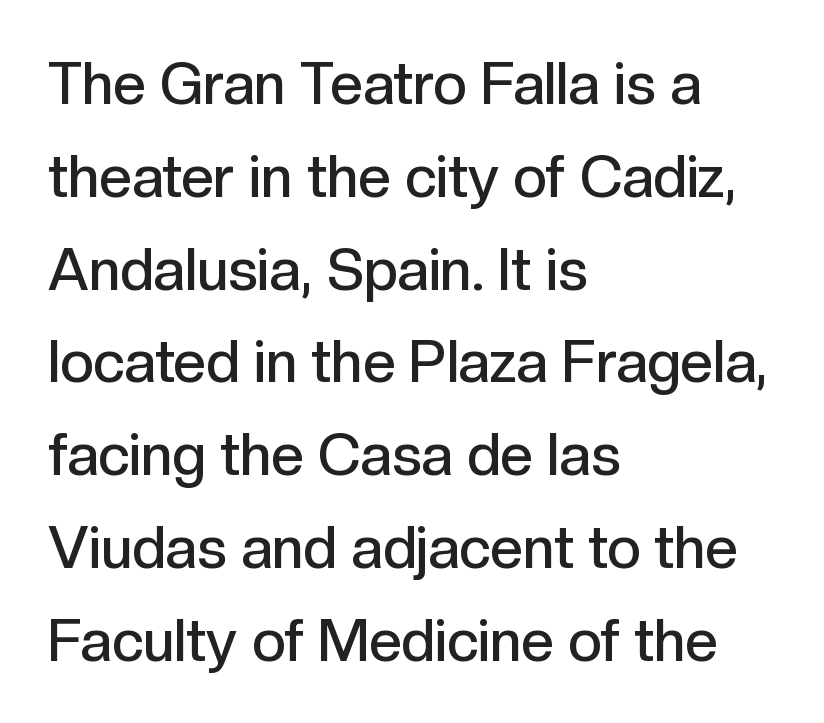
{"serif": "no", "italic": "no", "bold": "semi", "weight": "semibold", "width": "normal", "x_height": "medium", "monospaced": "no", "underline": "no", "align": "left", "line_spacing": "normal", "line_spacing_ratio": 1.6, "letter_spacing": "normal", "letter_spacing_em": 0.0, "glyph_px": 58}
